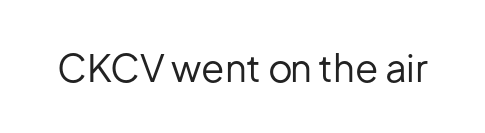
Font category for this specimen: sans-serif. On a weight scale, this lands at 450 or below. The line texture is even and compact thanks to regular tracking. Characters remain perfectly vertical along every line. Unmarked baselines from the first word to the last.
